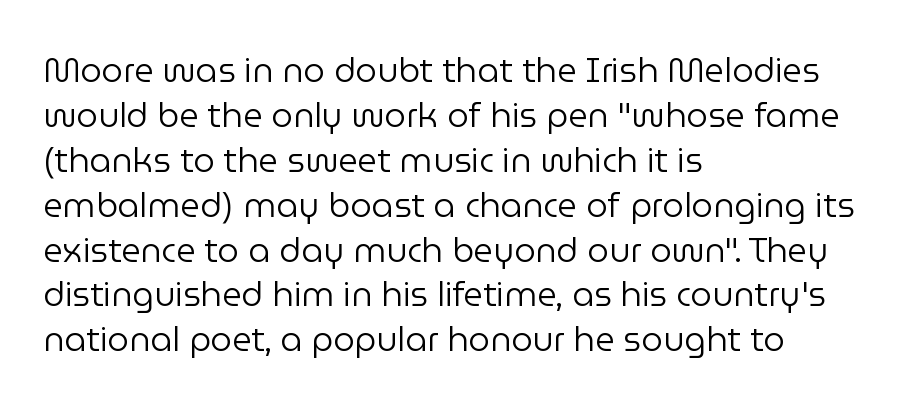
The image shows 34 px regular-weight sans-serif type, upright; set left-aligned, normal line spacing (1.32x), normal letter spacing, not underlined; low stroke contrast and a medium x-height.
